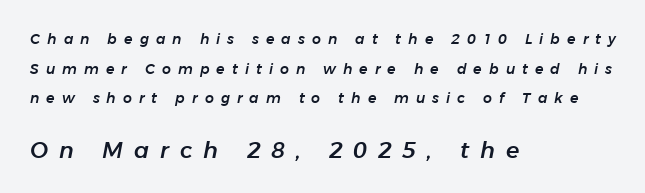
{"italic": "yes", "lean": "right", "slant_degrees": 11, "underline": "no", "align": "left", "line_spacing": "loose", "line_spacing_ratio": 2.12, "letter_spacing": "wide", "letter_spacing_em": 0.5, "larger_block": "second", "size_ratio": 1.57, "glyph_px": 22}
